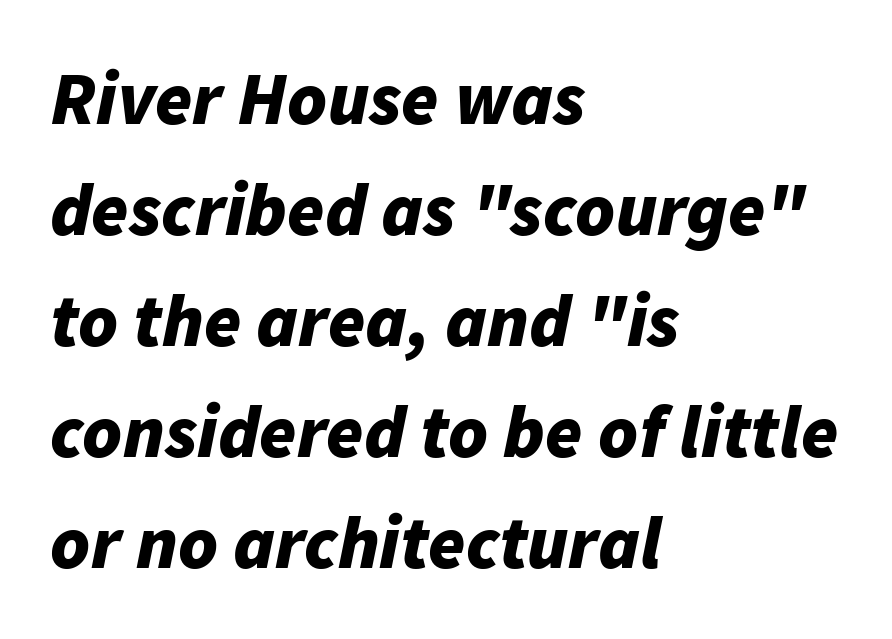
{"italic": "yes", "lean": "right", "slant_degrees": 11, "bold": "yes", "weight": "bold", "width": "normal", "stroke_contrast": "low", "x_height": "medium", "monospaced": "no", "underline": "no", "align": "left", "line_spacing": "normal", "line_spacing_ratio": 1.48, "letter_spacing": "normal", "letter_spacing_em": 0.0, "glyph_px": 75}
